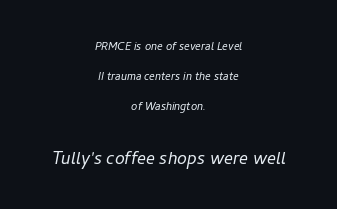
Q: Is the text bold? A: No.
Q: Is the text italic (slanted)? A: Yes, it leans right by about 11 degrees.
Q: Is the text underlined? A: No.
Q: How is the paragraph aligned? A: Centered.
Q: Is the spacing between letters normal or unusually wide? A: Normal.
Q: Is the spacing between lines tight, normal or loose? A: Loose.
Q: Which block of text is set in a larger size, the first (top) or the second (bottom)? A: The second (bottom) one.
